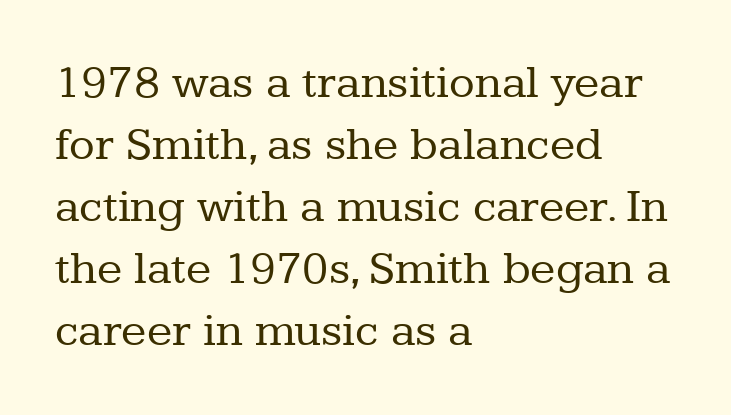
Any mark beneath the type? The region is blank. A roman cut, with each character standing at attention. Does the type have serifs? Yes, each stem ends in a small foot. The type is set solid horizontally, with unmodified tracking. The lines sit at an ordinary, default distance from one another.
